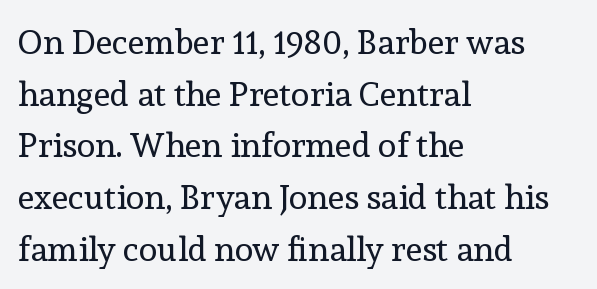
The image shows 34 px regular-weight serif type, upright; set left-aligned, normal line spacing (1.52x), normal letter spacing, not underlined; a medium x-height.
